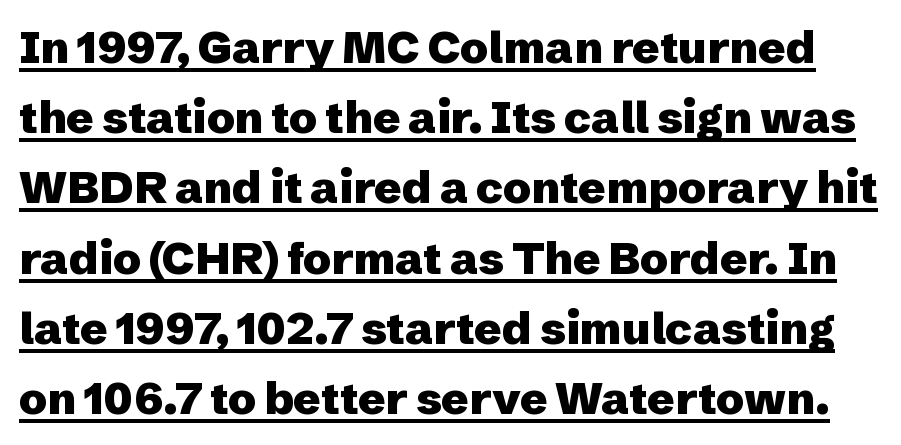
{"serif": "no", "italic": "no", "bold": "yes", "weight": "heavy", "width": "normal", "stroke_contrast": "low", "x_height": "medium", "monospaced": "no", "underline": "yes", "line_spacing": "normal", "line_spacing_ratio": 1.56, "letter_spacing": "normal", "letter_spacing_em": 0.0, "glyph_px": 45}
